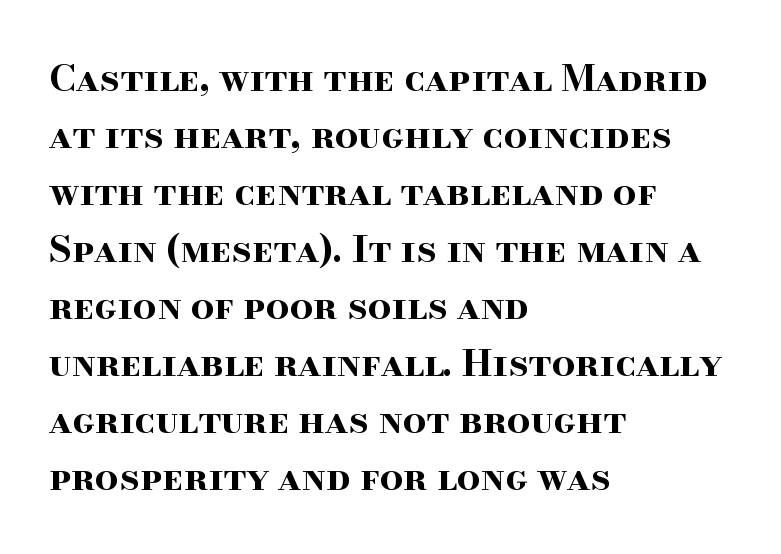
{"serif": "yes", "italic": "no", "bold": "yes", "weight": "bold", "width": "wide", "stroke_contrast": "high", "x_height": "small", "monospaced": "no", "underline": "no", "align": "left", "line_spacing": "normal", "line_spacing_ratio": 1.54, "letter_spacing": "normal", "letter_spacing_em": 0.0, "glyph_px": 37}
